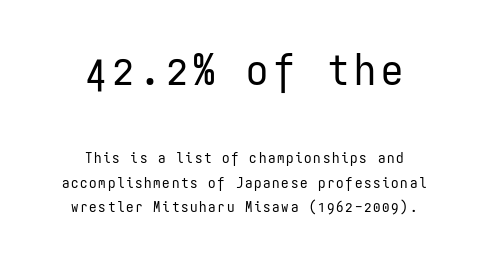
Q: Is the text bold? A: No.
Q: Is the text italic (slanted)? A: No, it is upright.
Q: Is the typeface a serif or a sans-serif typeface? A: Sans-serif.
Q: Is the text underlined? A: No.
Q: How is the paragraph aligned? A: Centered.
Q: Is the spacing between lines tight, normal or loose? A: Normal.
Q: Which block of text is set in a larger size, the first (top) or the second (bottom)? A: The first (top) one.
Q: Width (condensed, normal, or wide)? A: Condensed.
Q: Stroke contrast? A: Low.
Q: x-height? A: Medium.
Q: Monospaced? A: Yes.
